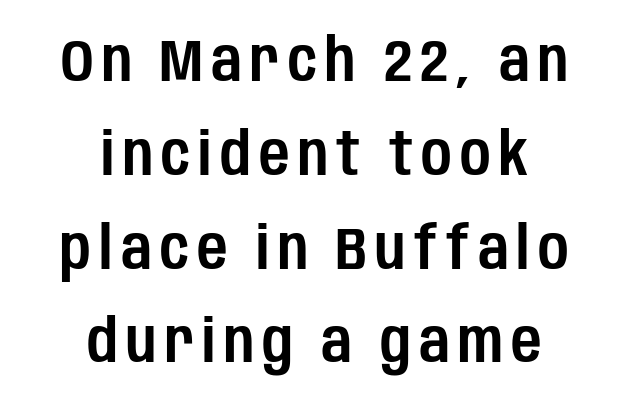
Q: Is the text italic (slanted)? A: No, it is upright.
Q: Is the typeface a serif or a sans-serif typeface? A: Sans-serif.
Q: Is the text underlined? A: No.
Q: How is the paragraph aligned? A: Centered.
Q: Is the spacing between lines tight, normal or loose? A: Normal.
Q: Width (condensed, normal, or wide)? A: Condensed.
Q: Stroke contrast? A: Low.
Q: x-height? A: Large.
Q: Monospaced? A: No.
